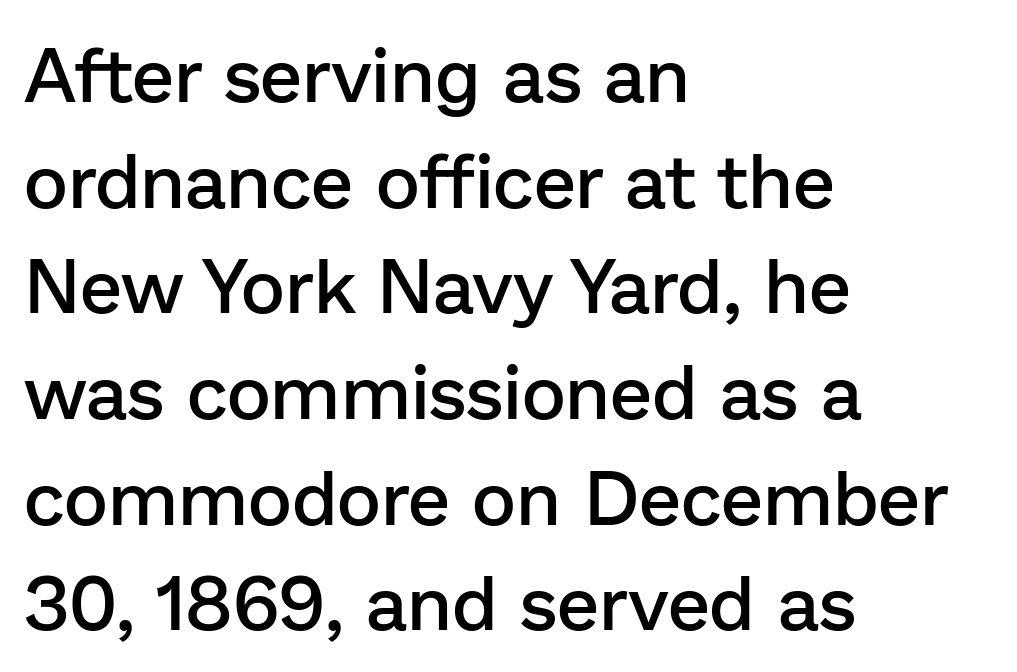
The image shows 76 px semibold sans-serif type, upright; set left-aligned, normal line spacing (1.39x), normal letter spacing, not underlined; low stroke contrast and a medium x-height.
